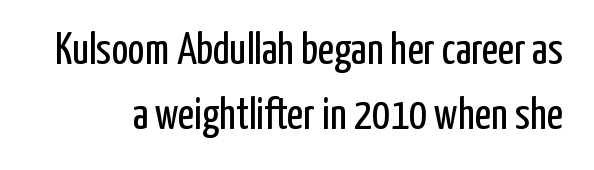
{"serif": "no", "italic": "no", "bold": "no", "weight": "regular", "width": "condensed", "stroke_contrast": "low", "x_height": "medium", "monospaced": "no", "underline": "no", "line_spacing": "normal", "line_spacing_ratio": 1.48, "letter_spacing": "normal", "letter_spacing_em": 0.0, "glyph_px": 44}
